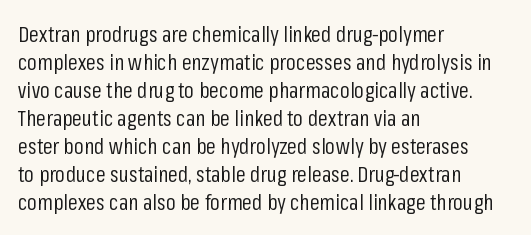
The image shows 22 px text type, upright; set left-aligned, normal line spacing (1.27x), normal letter spacing, not underlined.
